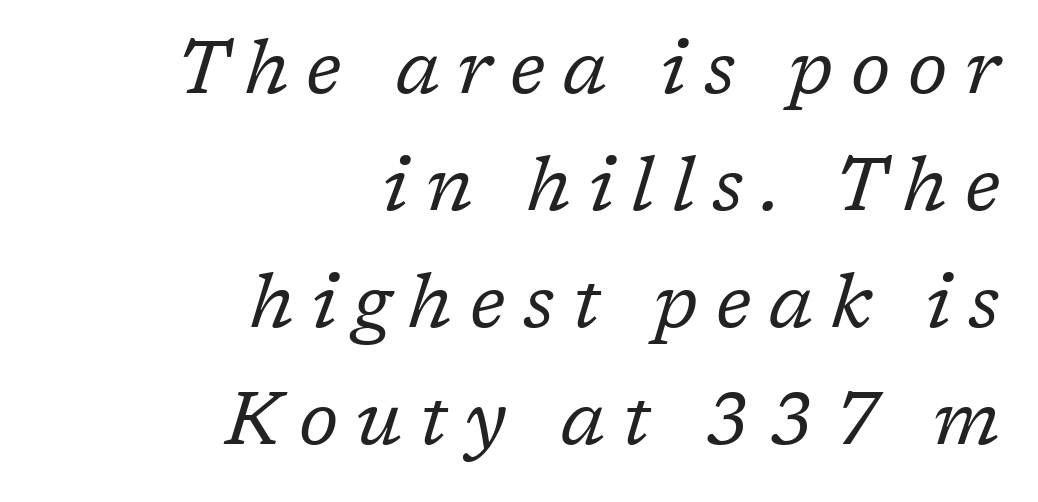
The image shows 74 px regular-weight serif type, italic (leaning right); set right-aligned, normal line spacing (1.58x), unusually wide letter spacing (+0.24 em), not underlined; low stroke contrast and a medium x-height.
